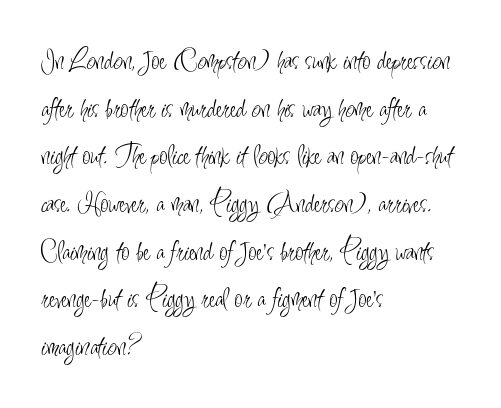
{"serif": "no", "bold": "no", "weight": "light", "width": "condensed", "stroke_contrast": "low", "x_height": "small", "monospaced": "no", "underline": "no", "align": "left", "line_spacing": "normal", "line_spacing_ratio": 1.59, "letter_spacing": "normal", "letter_spacing_em": 0.0, "glyph_px": 30}
